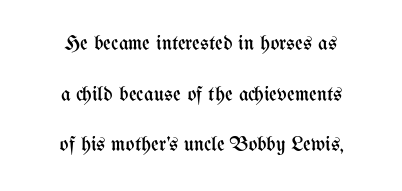
Q: Is the text bold? A: No.
Q: Is the text italic (slanted)? A: No, it is upright.
Q: Is the text underlined? A: No.
Q: How is the paragraph aligned? A: Centered.
Q: Is the spacing between letters normal or unusually wide? A: Normal.
Q: Is the spacing between lines tight, normal or loose? A: Loose.
